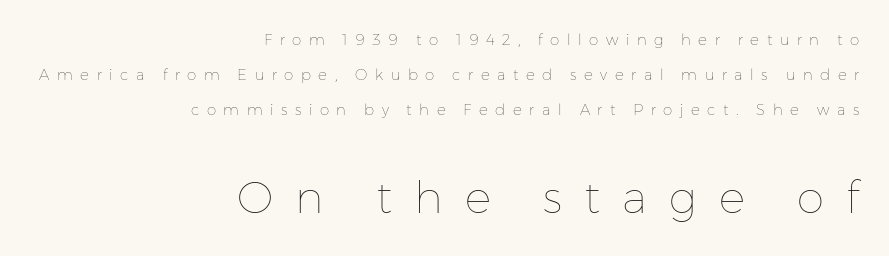
{"italic": "no", "bold": "no", "weight": "thin", "width": "normal", "stroke_contrast": "low", "x_height": "medium", "monospaced": "no", "underline": "no", "align": "right", "line_spacing": "loose", "line_spacing_ratio": 2.34, "letter_spacing": "wide", "letter_spacing_em": 0.5, "larger_block": "second", "size_ratio": 2.93, "glyph_px": 44}
